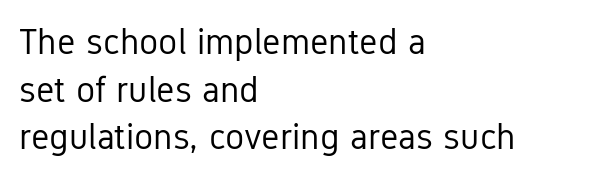
Q: Is the text bold? A: No.
Q: Is the text italic (slanted)? A: No, it is upright.
Q: Is the typeface a serif or a sans-serif typeface? A: Sans-serif.
Q: Is the text underlined? A: No.
Q: How is the paragraph aligned? A: Left-aligned.
Q: Is the spacing between letters normal or unusually wide? A: Normal.
Q: Is the spacing between lines tight, normal or loose? A: Normal.
Q: Width (condensed, normal, or wide)? A: Condensed.
Q: Stroke contrast? A: Low.
Q: x-height? A: Medium.
Q: Monospaced? A: No.
